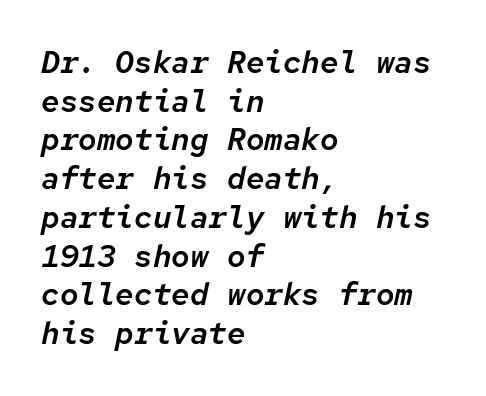
Q: Is the text italic (slanted)? A: Yes, it leans right by about 12 degrees.
Q: Is the text underlined? A: No.
Q: How is the paragraph aligned? A: Left-aligned.
Q: Is the spacing between letters normal or unusually wide? A: Normal.
Q: Is the spacing between lines tight, normal or loose? A: Normal.
Q: Width (condensed, normal, or wide)? A: Normal.
Q: Stroke contrast? A: Low.
Q: x-height? A: Medium.
Q: Monospaced? A: Yes.
